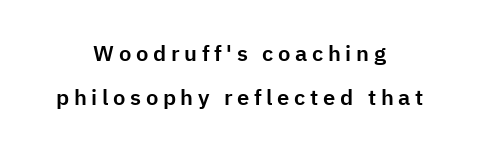
Characters remain perfectly vertical along every line. Loose tracking; the words dissolve into strings of separated letters. The words here are not underlined. Is the block centered? Yes — each line is placed symmetrically about the middle. Does the leading feel generous? Absolutely, it's lavish.
